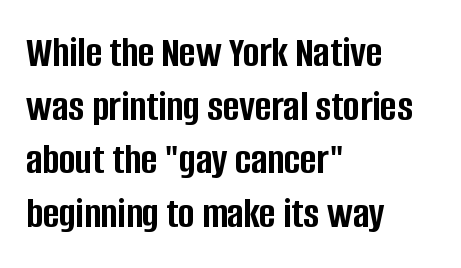
{"serif": "no", "italic": "no", "bold": "yes", "weight": "semibold", "width": "condensed", "stroke_contrast": "low", "x_height": "large", "monospaced": "no", "underline": "no", "align": "left", "line_spacing_ratio": 1.22, "letter_spacing": "normal", "letter_spacing_em": 0.0, "glyph_px": 44}
